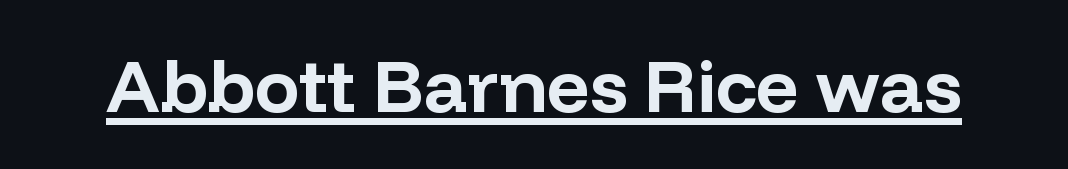
{"serif": "no", "italic": "no", "bold": "yes", "weight": "bold", "width": "normal", "stroke_contrast": "low", "x_height": "medium", "monospaced": "no", "underline": "yes", "letter_spacing": "normal", "letter_spacing_em": 0.0, "glyph_px": 74}
